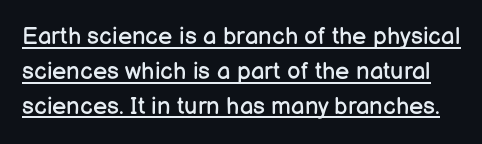
The rendering keeps characters at their native spacing. Ascenders rise straight up at ninety degrees. No heavy texture on the line: the type isn't bold. The passage shown is underscored from start to finish.
